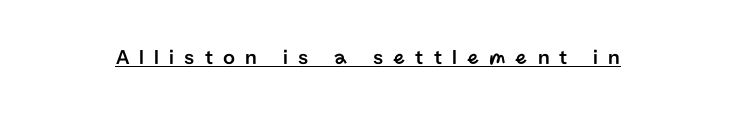
Posture: straight, roman, zero tilt. Characters follow at a spacing far wider than the type designer built in. Like a heading marked for emphasis, these lines bear an underscore.
